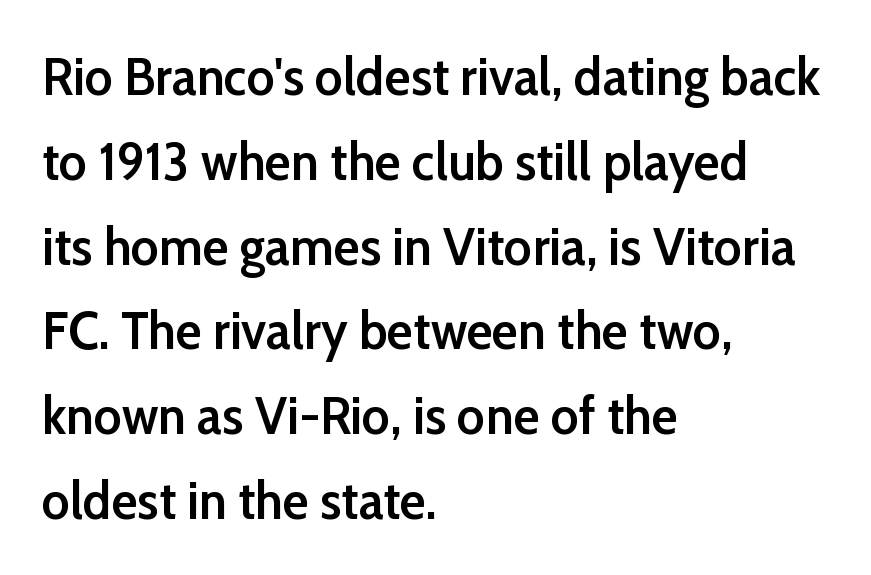
Q: Is the text bold? A: Semi-bold.
Q: Is the text italic (slanted)? A: No, it is upright.
Q: Is the typeface a serif or a sans-serif typeface? A: Sans-serif.
Q: Is the text underlined? A: No.
Q: How is the paragraph aligned? A: Left-aligned.
Q: Is the spacing between letters normal or unusually wide? A: Normal.
Q: Is the spacing between lines tight, normal or loose? A: Normal.
Q: Width (condensed, normal, or wide)? A: Normal.
Q: Stroke contrast? A: Low.
Q: x-height? A: Medium.
Q: Monospaced? A: No.
